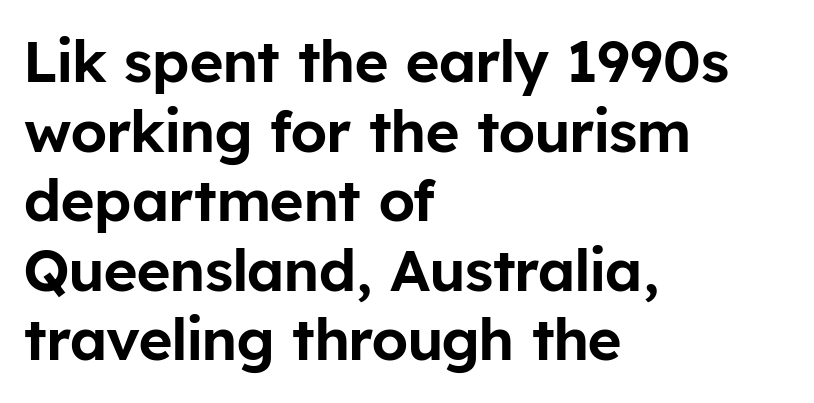
{"serif": "no", "italic": "no", "width": "normal", "stroke_contrast": "low", "x_height": "medium", "monospaced": "no", "underline": "no", "align": "left", "line_spacing_ratio": 1.2, "letter_spacing": "normal", "letter_spacing_em": 0.0, "glyph_px": 58}
